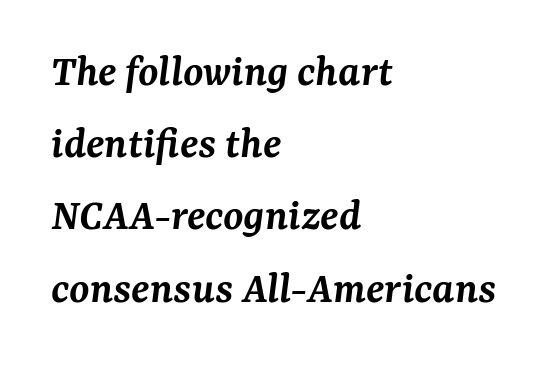
The image shows 46 px semibold serif type, italic (leaning right); set left-aligned, normal line spacing (1.57x), normal letter spacing, not underlined; medium stroke contrast and a medium x-height.
